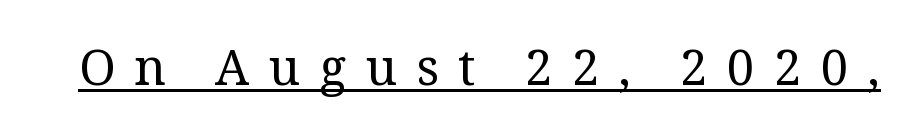
The image shows 49 px regular-weight serif type, upright; set unusually wide letter spacing (+0.4 em), underlined; medium stroke contrast and a medium x-height.
